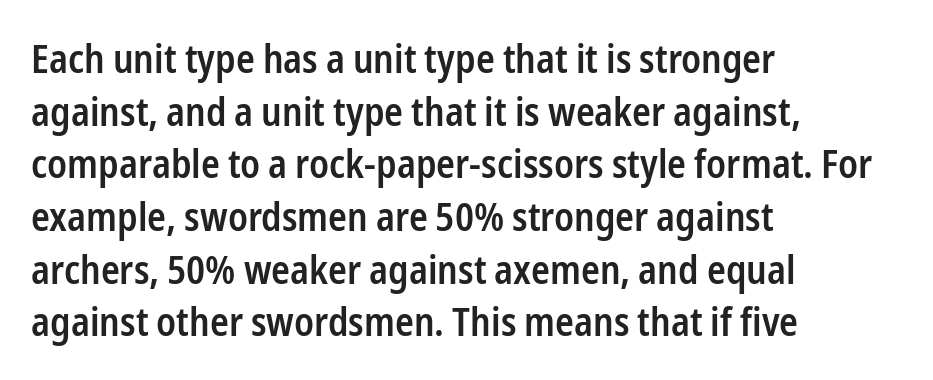
Caption: multi-line text, flush left, ragged right. Here the designer chose a conventional face with non-uniform glyph widths. Nobody drew a line under any word here. Students, observe: this is what conventionally led text looks like. Grotesque or geometric, the face here clearly has no serifs.
